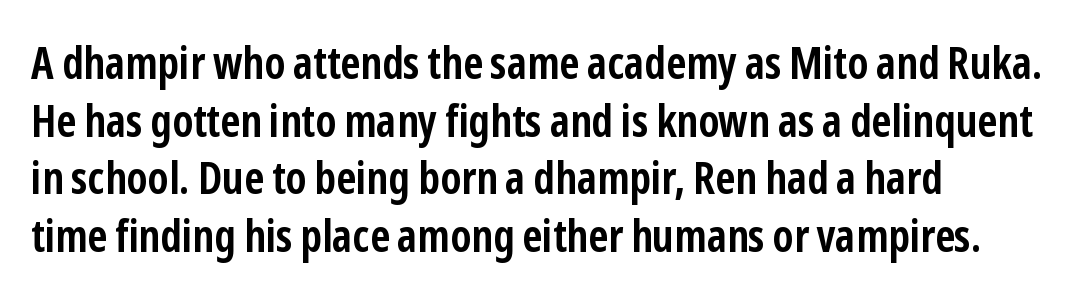
{"serif": "no", "italic": "no", "bold": "yes", "weight": "semibold", "width": "condensed", "stroke_contrast": "low", "x_height": "medium", "monospaced": "no", "underline": "no", "align": "left", "line_spacing": "normal", "line_spacing_ratio": 1.31, "letter_spacing": "normal", "letter_spacing_em": 0.0, "glyph_px": 44}
